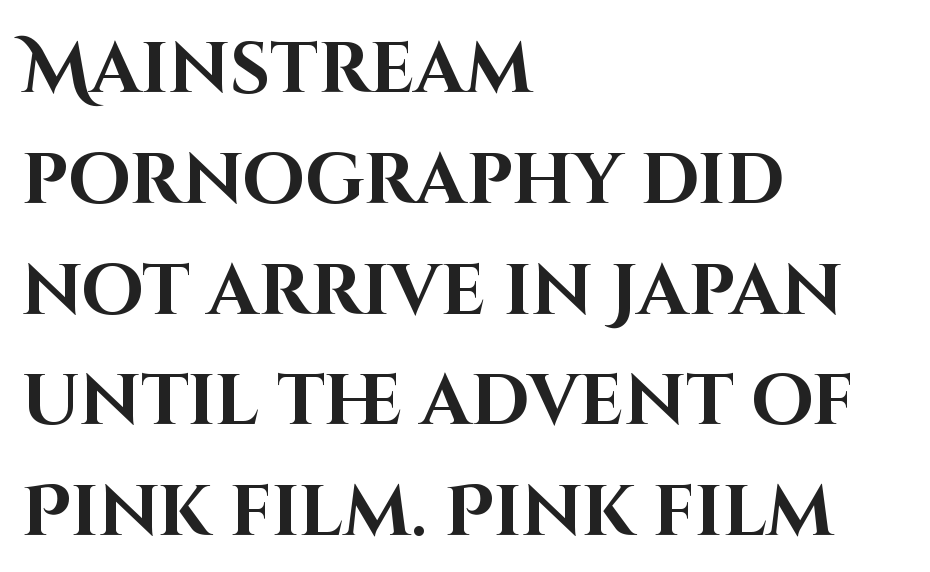
{"serif": "no", "italic": "no", "bold": "yes", "weight": "bold", "width": "normal", "stroke_contrast": "high", "x_height": "large", "monospaced": "no", "underline": "no", "align": "left", "line_spacing": "normal", "line_spacing_ratio": 1.56, "letter_spacing": "normal", "letter_spacing_em": 0.0, "glyph_px": 71}
